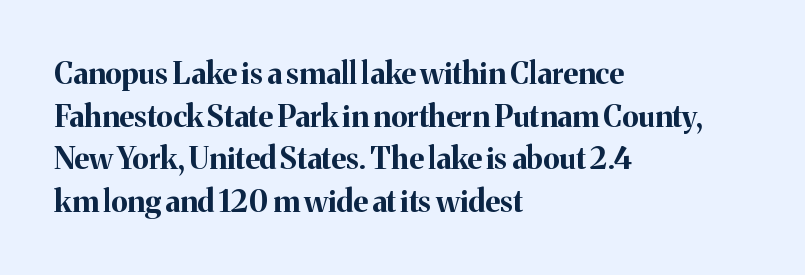
Q: Is the text bold? A: Yes.
Q: Is the text italic (slanted)? A: No, it is upright.
Q: Is the typeface a serif or a sans-serif typeface? A: Serif.
Q: Is the text underlined? A: No.
Q: How is the paragraph aligned? A: Left-aligned.
Q: Is the spacing between letters normal or unusually wide? A: Normal.
Q: Is the spacing between lines tight, normal or loose? A: Normal.
Q: Width (condensed, normal, or wide)? A: Normal.
Q: Stroke contrast? A: Medium.
Q: x-height? A: Medium.
Q: Monospaced? A: No.
